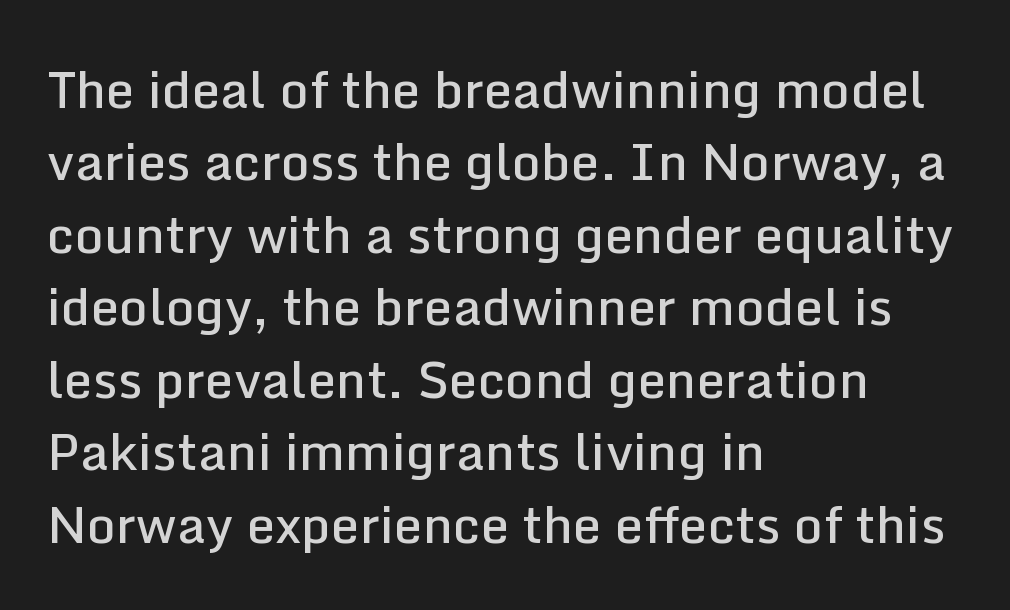
Letterform terminals end flat and unadorned throughout the passage. These lines keep a tight, regular rhythm from letter to letter. Line beginnings align vertically; line endings do not. The leading is moderate, giving the passage an even texture.
